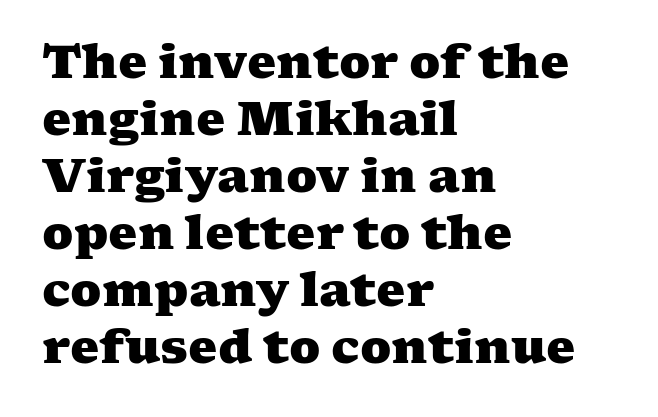
The image shows 46 px heavy, wide serif type; set left-aligned, line spacing 1.24x, normal letter spacing, not underlined; medium stroke contrast and a medium x-height.
